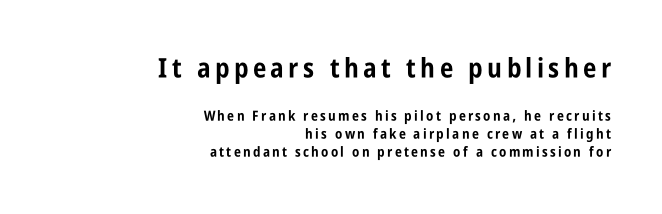
{"italic": "no", "bold": "yes", "underline": "no", "align": "right", "line_spacing": "normal", "line_spacing_ratio": 1.28, "larger_block": "first", "size_ratio": 1.93, "glyph_px": 27}
